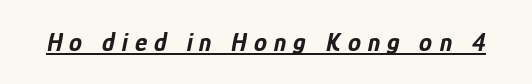
Q: Is the text bold? A: Yes.
Q: Is the text italic (slanted)? A: Yes, it leans right by about 12 degrees.
Q: Is the text underlined? A: Yes.
Q: Is the spacing between letters normal or unusually wide? A: Unusually wide.
